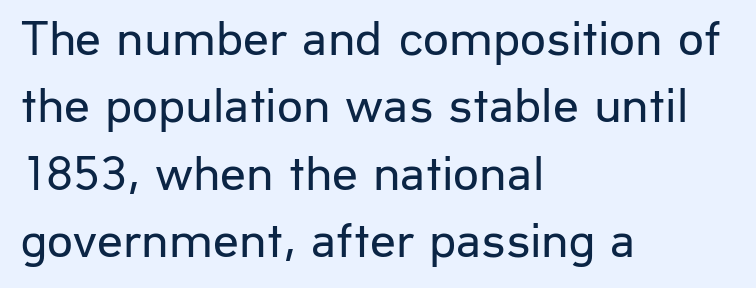
{"serif": "no", "italic": "no", "bold": "no", "weight": "regular", "width": "normal", "stroke_contrast": "low", "x_height": "medium", "monospaced": "no", "underline": "no", "align": "left", "line_spacing": "normal", "line_spacing_ratio": 1.32, "letter_spacing": "normal", "letter_spacing_em": 0.0, "glyph_px": 51}
